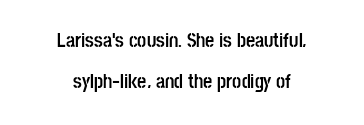
The image shows 20 px bold type, upright; set centered, loose line spacing (2.06x), normal letter spacing, not underlined.
